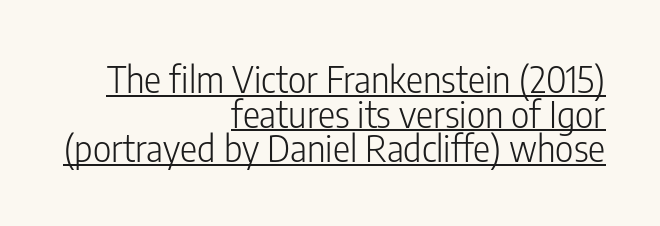
A typesetter would call this proportional, since set widths differ per character. A typesetter would mark this as roman, not italic. The paragraph has a hard right edge and a soft left edge. Weight: regular or lighter. Grotesque or geometric, the face here clearly has no serifs. What stands out about the letter spacing? Nothing — it is the standard amount.
